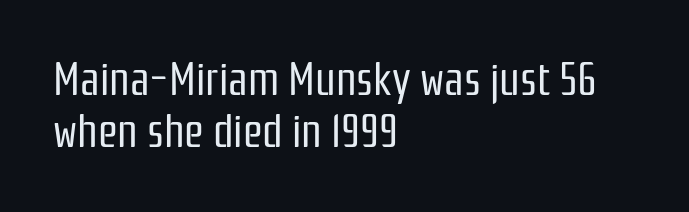
{"serif": "no", "italic": "no", "bold": "no", "weight": "regular", "width": "condensed", "stroke_contrast": "low", "x_height": "medium", "monospaced": "no", "underline": "no", "align": "left", "line_spacing_ratio": 1.16, "letter_spacing": "normal", "letter_spacing_em": 0.0, "glyph_px": 45}
